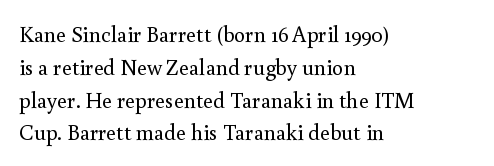
Q: Is the text bold? A: No.
Q: Is the text italic (slanted)? A: No, it is upright.
Q: Is the text underlined? A: No.
Q: How is the paragraph aligned? A: Left-aligned.
Q: Is the spacing between letters normal or unusually wide? A: Normal.
Q: Is the spacing between lines tight, normal or loose? A: Normal.
